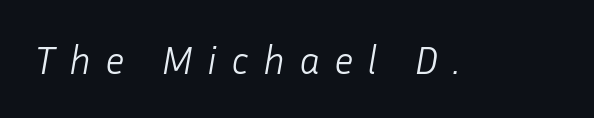
{"italic": "yes", "lean": "right", "slant_degrees": 10, "bold": "no", "weight": "light", "width": "normal", "stroke_contrast": "low", "x_height": "medium", "monospaced": "no", "underline": "no", "letter_spacing": "wide", "letter_spacing_em": 0.36, "glyph_px": 39}
